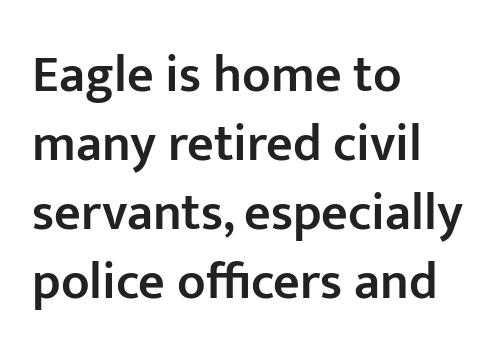
The image shows 52 px semibold sans-serif type, upright; set left-aligned, normal line spacing (1.33x), normal letter spacing, not underlined; low stroke contrast and a medium x-height.
